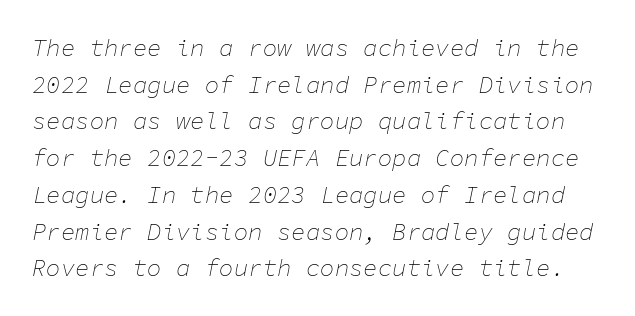
{"italic": "yes", "lean": "right", "slant_degrees": 11, "bold": "no", "underline": "no", "line_spacing": "normal", "line_spacing_ratio": 1.53, "letter_spacing": "normal", "letter_spacing_em": 0.0, "glyph_px": 24}
